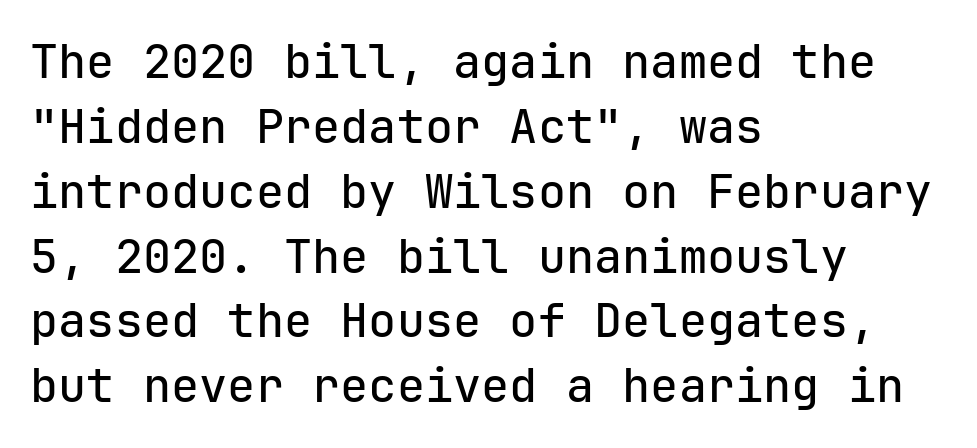
The image shows 47 px sans-serif type, upright, monospaced; set left-aligned, normal line spacing (1.38x), normal letter spacing, not underlined; low stroke contrast and a medium x-height.
